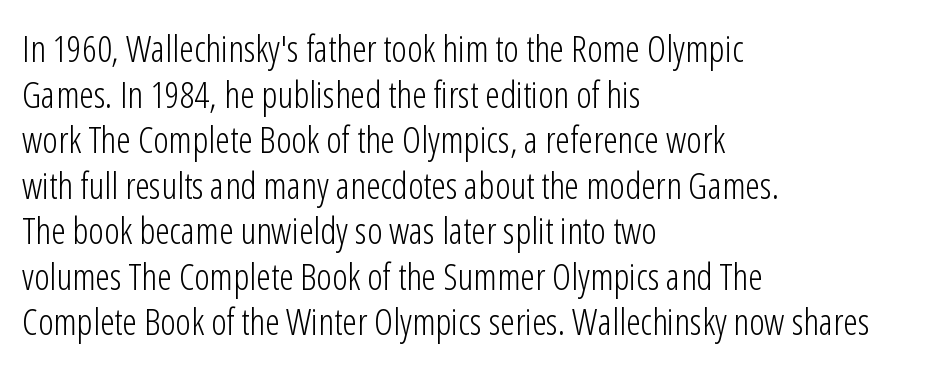
Tall strokes in this sample are plumb rather than angled. Plain, unruled lines of type. Characters follow at the spacing the type designer built in. This sample has the flowing, uneven cadence of proportional lettering. Note: no serifs on the glyphs. Is this a heavy cut? Hardly; it is regular or lighter.
